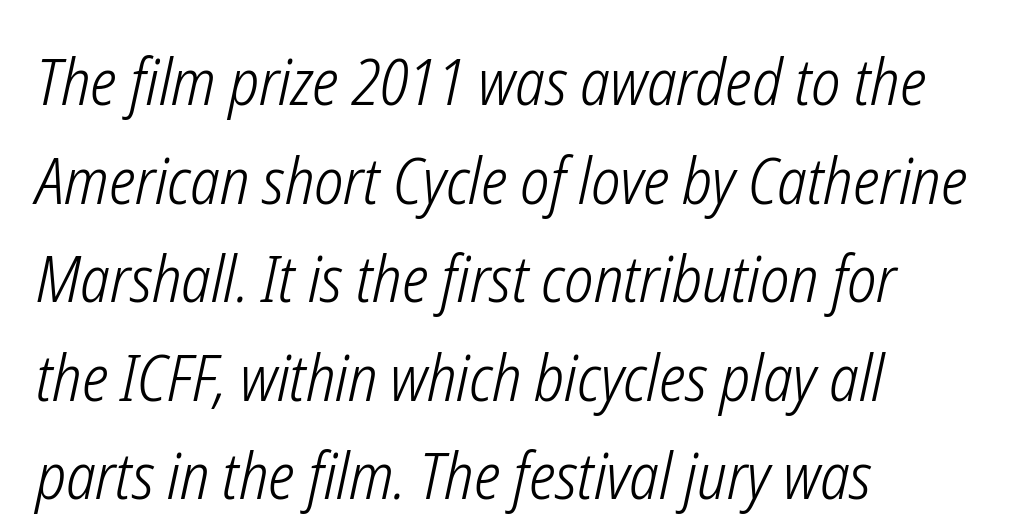
Q: Is the text bold? A: No.
Q: Is the text italic (slanted)? A: Yes, it leans right by about 12 degrees.
Q: Is the text underlined? A: No.
Q: How is the paragraph aligned? A: Left-aligned.
Q: Is the spacing between letters normal or unusually wide? A: Normal.
Q: Is the spacing between lines tight, normal or loose? A: Normal.
Q: Width (condensed, normal, or wide)? A: Condensed.
Q: Stroke contrast? A: Low.
Q: x-height? A: Medium.
Q: Monospaced? A: No.
